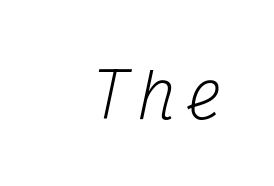
{"serif": "yes", "italic": "yes", "lean": "right", "slant_degrees": 12, "bold": "no", "weight": "regular", "width": "condensed", "stroke_contrast": "medium", "x_height": "medium", "monospaced": "yes", "underline": "no", "glyph_px": 61}
